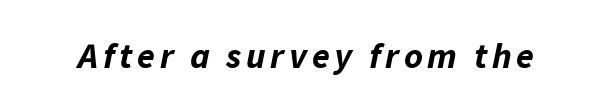
Check under the words: just untouched page. The glyphs look as if they've been sheared to an angle. Does the weight exceed regular? Yes, all the way to bold. Each letter keeps its own natural width here, so spacing adapts to shape.
